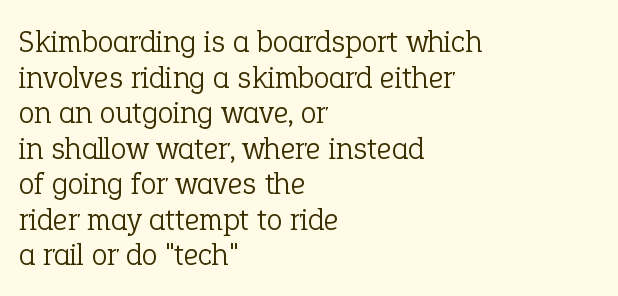
Q: Is the text bold? A: No.
Q: Is the text italic (slanted)? A: No, it is upright.
Q: Is the typeface a serif or a sans-serif typeface? A: Serif.
Q: Is the text underlined? A: No.
Q: How is the paragraph aligned? A: Left-aligned.
Q: Is the spacing between letters normal or unusually wide? A: Normal.
Q: Is the spacing between lines tight, normal or loose? A: Tight.
Q: Width (condensed, normal, or wide)? A: Normal.
Q: Stroke contrast? A: Low.
Q: x-height? A: Medium.
Q: Monospaced? A: No.
